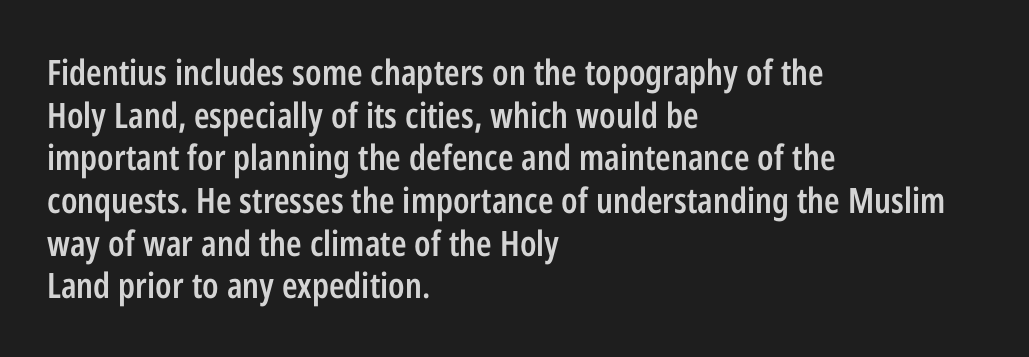
Q: Is the text bold? A: Semi-bold.
Q: Is the text italic (slanted)? A: No, it is upright.
Q: Is the typeface a serif or a sans-serif typeface? A: Sans-serif.
Q: Is the text underlined? A: No.
Q: How is the paragraph aligned? A: Left-aligned.
Q: Is the spacing between letters normal or unusually wide? A: Normal.
Q: Width (condensed, normal, or wide)? A: Condensed.
Q: Stroke contrast? A: Low.
Q: x-height? A: Medium.
Q: Monospaced? A: No.
